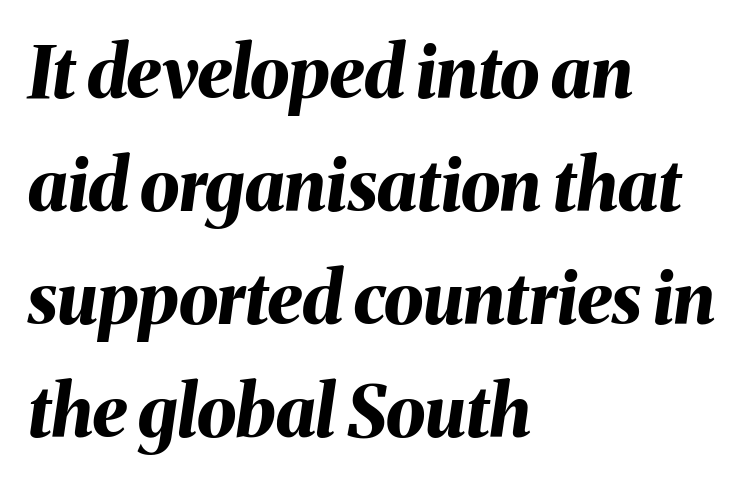
{"italic": "yes", "lean": "right", "slant_degrees": 8, "bold": "yes", "weight": "bold", "width": "normal", "stroke_contrast": "medium", "x_height": "medium", "monospaced": "no", "underline": "no", "align": "left", "line_spacing": "normal", "line_spacing_ratio": 1.59, "letter_spacing": "normal", "letter_spacing_em": 0.0, "glyph_px": 71}
